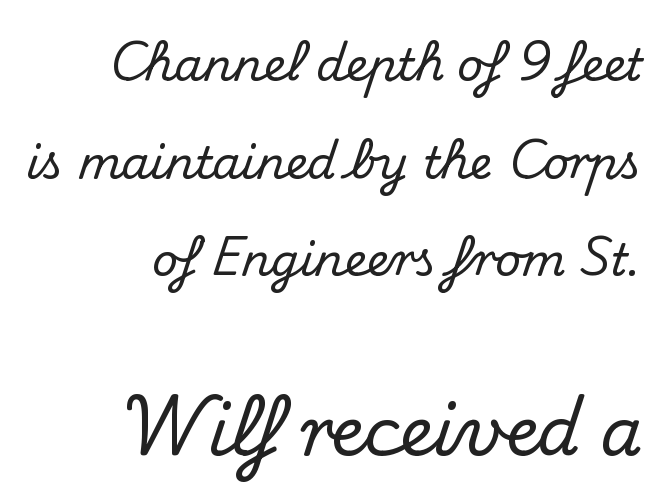
{"serif": "yes", "width": "normal", "stroke_contrast": "medium", "x_height": "small", "monospaced": "no", "underline": "no", "line_spacing": "loose", "line_spacing_ratio": 2.17, "letter_spacing": "normal", "letter_spacing_em": 0.0, "larger_block": "second", "size_ratio": 1.49, "glyph_px": 67}
